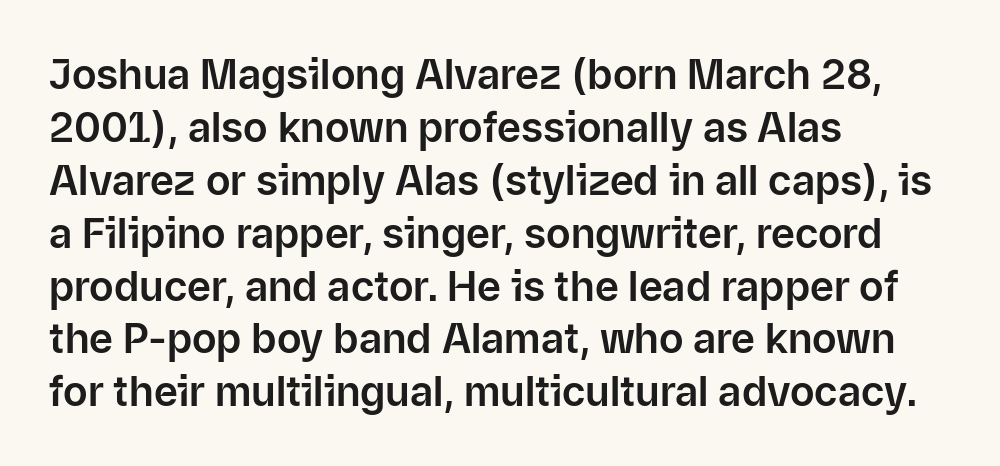
Q: Is the text italic (slanted)? A: No, it is upright.
Q: Is the typeface a serif or a sans-serif typeface? A: Sans-serif.
Q: Is the text underlined? A: No.
Q: How is the paragraph aligned? A: Left-aligned.
Q: Is the spacing between letters normal or unusually wide? A: Normal.
Q: Is the spacing between lines tight, normal or loose? A: Normal.
Q: Width (condensed, normal, or wide)? A: Normal.
Q: Stroke contrast? A: Low.
Q: x-height? A: Medium.
Q: Monospaced? A: No.
